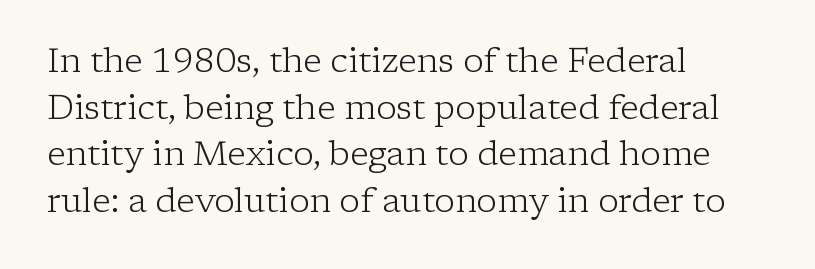
A typesetter would call this proportional, since set widths differ per character. Does the leading feel generous? No, just average. The face used here is rendered with its standard letterfit. Caption: face not bold, strokes unweighted. Each line starts at the same left margin while the right side varies. If you drew a line through each stem, it would be perfectly vertical.
